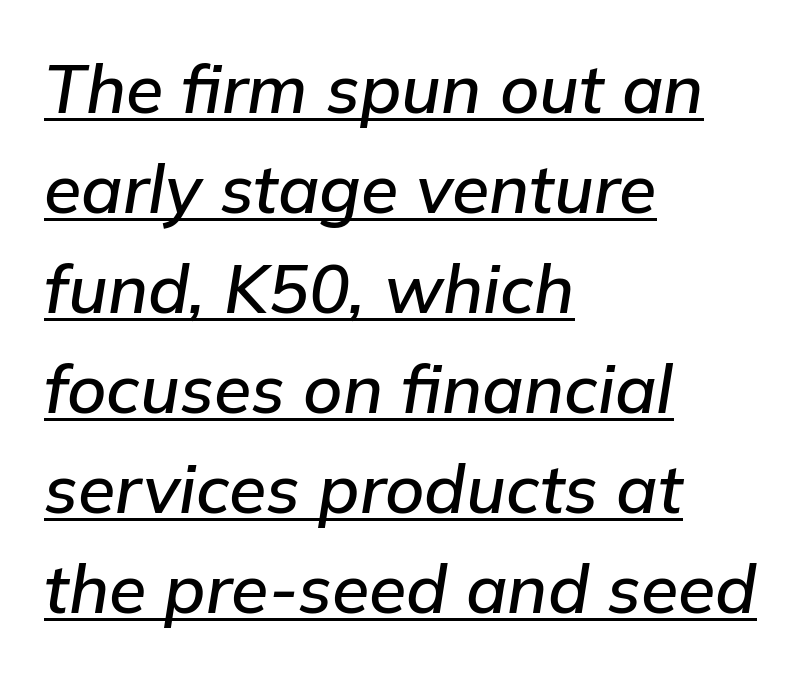
This sample has the flowing, uneven cadence of proportional lettering. In terms of posture, this sample is oblique. The rendering anchors every line to the left-hand side. Compared with typical paragraphs, the rows here are spaced about the same.
